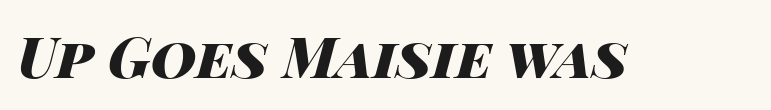
Varying glyph widths throughout — classic text-font behaviour. Does the weight exceed regular? Yes, all the way to bold. Lines of text with bare space underneath. Emphasis-style slanted type is in use.
